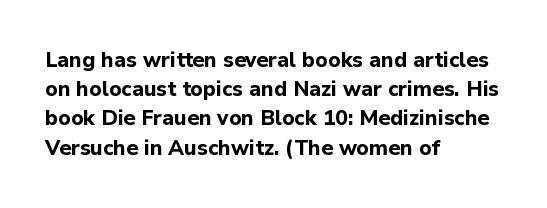
Q: Is the text bold? A: Yes.
Q: Is the text italic (slanted)? A: No, it is upright.
Q: Is the text underlined? A: No.
Q: How is the paragraph aligned? A: Left-aligned.
Q: Is the spacing between letters normal or unusually wide? A: Normal.
Q: Is the spacing between lines tight, normal or loose? A: Normal.
